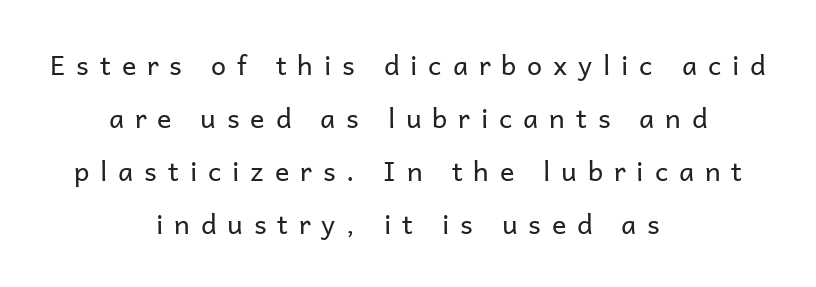
Interline gaps are noticeably wide in this sample. Italic: no, the glyphs are upright roman. Stroke mass is kept to a normal reading level or below. The space directly below the letters is spotless.
